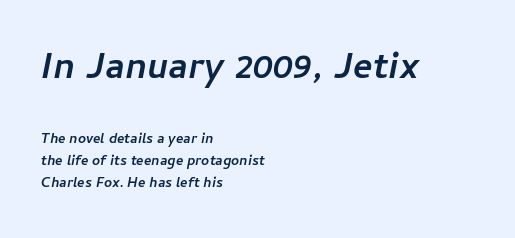
{"italic": "yes", "lean": "right", "slant_degrees": 11, "bold": "yes", "weight": "semibold", "width": "normal", "stroke_contrast": "low", "x_height": "medium", "monospaced": "no", "underline": "no", "align": "left", "line_spacing": "normal", "line_spacing_ratio": 1.58, "letter_spacing": "normal", "letter_spacing_em": 0.0, "larger_block": "first", "size_ratio": 2.64, "glyph_px": 37}
